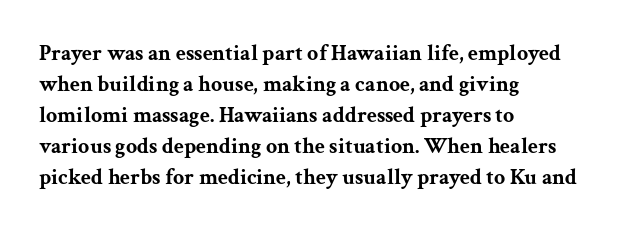
Ordinary non-slanted type is in use. The space between consecutive lines is moderate. The strokes are fattened all the way to bold. No extra tracking has been applied to these lines. Quick note: underline off. The typesetter chose a ragged-right arrangement here.
